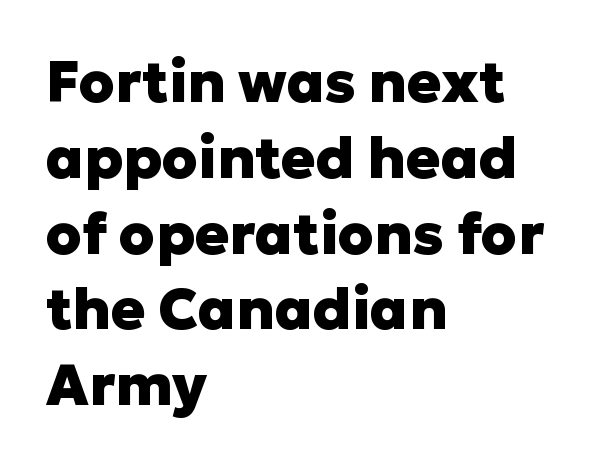
Q: Is the text bold? A: Yes.
Q: Is the text italic (slanted)? A: No, it is upright.
Q: Is the typeface a serif or a sans-serif typeface? A: Sans-serif.
Q: Is the text underlined? A: No.
Q: How is the paragraph aligned? A: Left-aligned.
Q: Is the spacing between letters normal or unusually wide? A: Normal.
Q: Is the spacing between lines tight, normal or loose? A: Normal.
Q: Width (condensed, normal, or wide)? A: Normal.
Q: Stroke contrast? A: Low.
Q: x-height? A: Medium.
Q: Monospaced? A: No.
